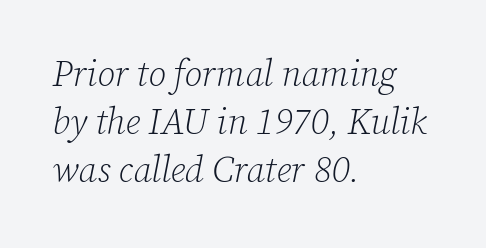
{"serif": "yes", "italic": "yes", "lean": "right", "slant_degrees": 12, "bold": "no", "weight": "light", "width": "normal", "stroke_contrast": "low", "x_height": "medium", "monospaced": "no", "underline": "no", "align": "left", "line_spacing": "normal", "line_spacing_ratio": 1.34, "letter_spacing": "normal", "letter_spacing_em": 0.0, "glyph_px": 36}
